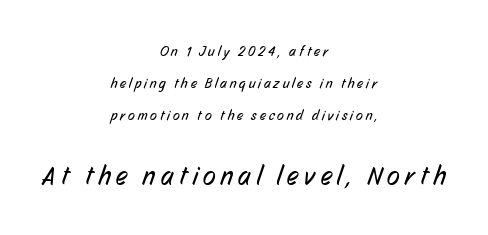
Q: Is the text bold? A: No.
Q: Is the text underlined? A: No.
Q: How is the paragraph aligned? A: Centered.
Q: Is the spacing between letters normal or unusually wide? A: Unusually wide.
Q: Is the spacing between lines tight, normal or loose? A: Loose.
Q: Which block of text is set in a larger size, the first (top) or the second (bottom)? A: The second (bottom) one.
